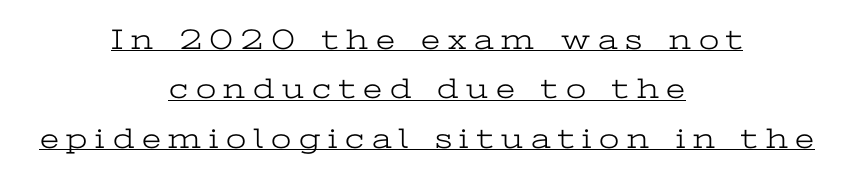
The image shows 29 px light, wide serif type, upright; set centered, normal line spacing (1.7x), unusually wide letter spacing (+0.27 em), underlined; low stroke contrast and a medium x-height.
